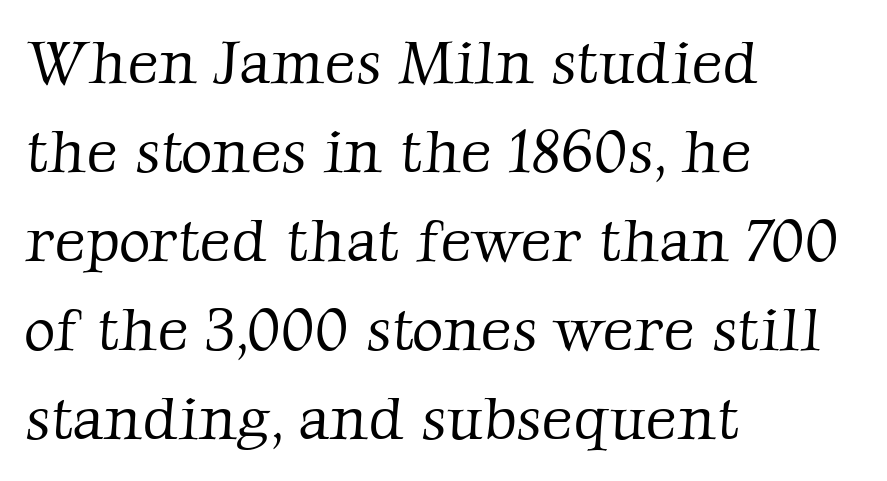
The image shows 61 px light serif type; set left-aligned, normal line spacing (1.46x), normal letter spacing, not underlined; low stroke contrast and a medium x-height.
